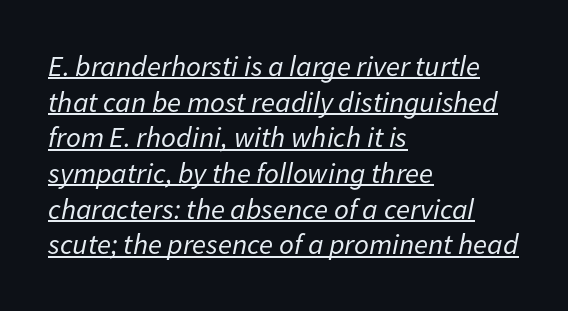
Leftover space on each line is placed entirely after the last word. This reads as an unemphasized weight, regular at the heaviest. In designer terms, the underline attribute is active on this setting. The glyphs look as if they've been sheared to an angle.
